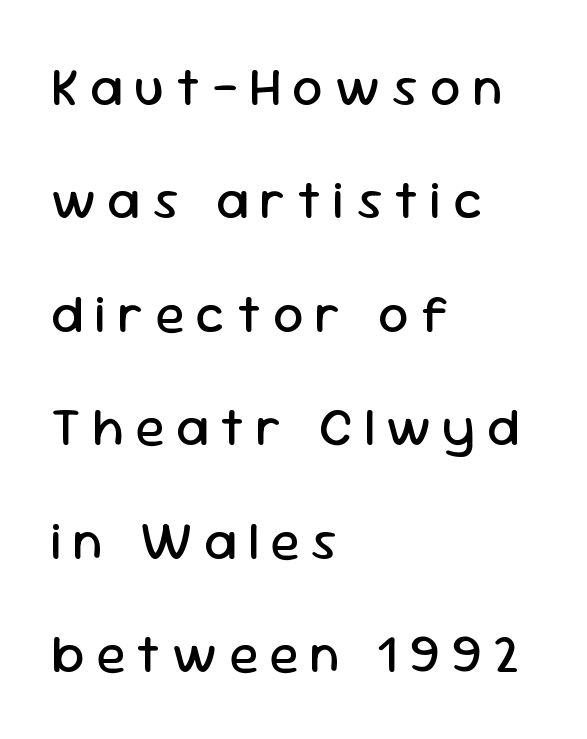
Loose tracking; the words dissolve into strings of separated letters. Vertically, the passage feels expansive, rows floating well apart. The rendering anchors every line to the left-hand side. The gap between lines stays unmarked. The font is comparable to plain body text, perhaps lighter. Do the letters lean? They stand straight.
